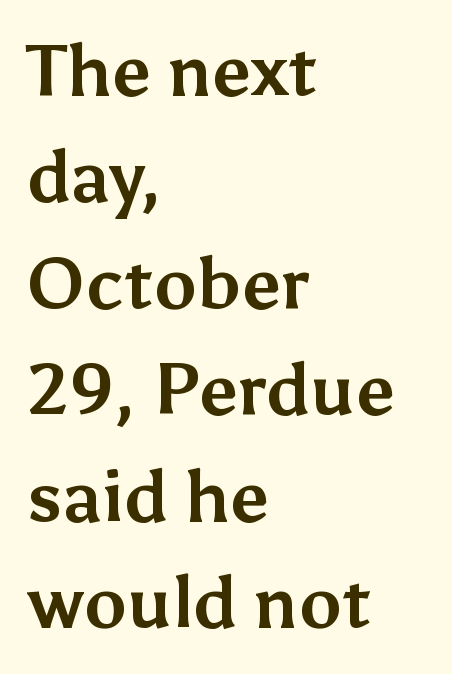
Q: Is the text bold? A: Yes.
Q: Is the text italic (slanted)? A: No, it is upright.
Q: Is the typeface a serif or a sans-serif typeface? A: Sans-serif.
Q: Is the text underlined? A: No.
Q: How is the paragraph aligned? A: Left-aligned.
Q: Is the spacing between letters normal or unusually wide? A: Normal.
Q: Is the spacing between lines tight, normal or loose? A: Normal.
Q: Width (condensed, normal, or wide)? A: Normal.
Q: Stroke contrast? A: Medium.
Q: x-height? A: Medium.
Q: Monospaced? A: No.
